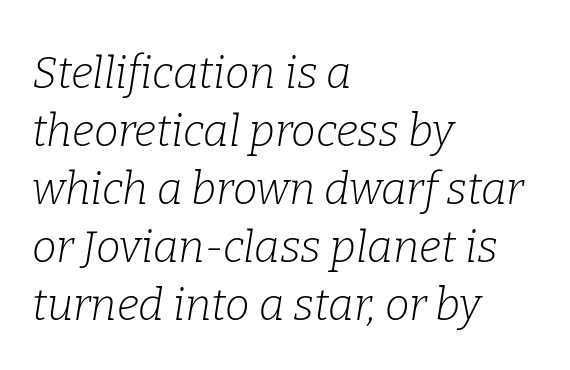
Q: Is the text bold? A: No.
Q: Is the text italic (slanted)? A: Yes, it leans right by about 9 degrees.
Q: Is the typeface a serif or a sans-serif typeface? A: Serif.
Q: Is the text underlined? A: No.
Q: How is the paragraph aligned? A: Left-aligned.
Q: Is the spacing between letters normal or unusually wide? A: Normal.
Q: Is the spacing between lines tight, normal or loose? A: Normal.
Q: Width (condensed, normal, or wide)? A: Normal.
Q: Stroke contrast? A: Low.
Q: x-height? A: Medium.
Q: Monospaced? A: No.
